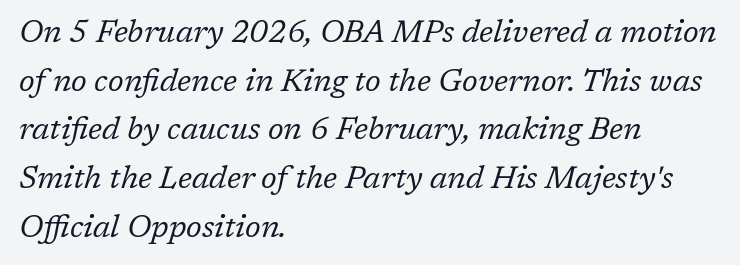
Q: Is the text bold? A: No.
Q: Is the text italic (slanted)? A: Yes, it leans right by about 17 degrees.
Q: Is the typeface a serif or a sans-serif typeface? A: Serif.
Q: Is the text underlined? A: No.
Q: How is the paragraph aligned? A: Left-aligned.
Q: Is the spacing between letters normal or unusually wide? A: Normal.
Q: Is the spacing between lines tight, normal or loose? A: Normal.
Q: Width (condensed, normal, or wide)? A: Normal.
Q: Stroke contrast? A: Low.
Q: x-height? A: Medium.
Q: Monospaced? A: No.
